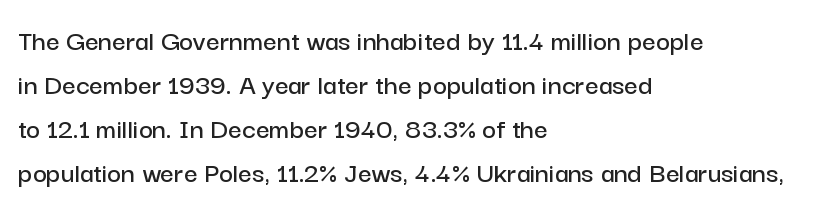
The image shows 30 px sans-serif type, upright; set left-aligned, normal line spacing (1.47x), normal letter spacing, not underlined; low stroke contrast and a medium x-height.
